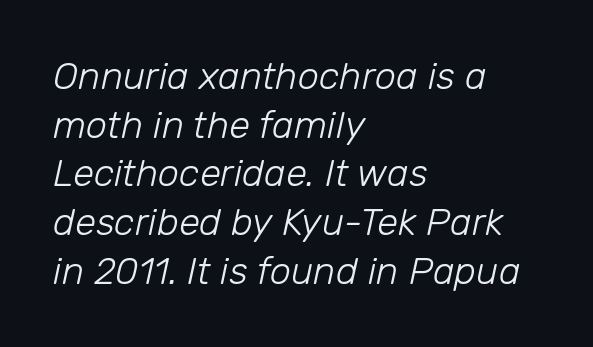
Q: Is the text bold? A: No.
Q: Is the text italic (slanted)? A: Yes, it leans right by about 12 degrees.
Q: Is the text underlined? A: No.
Q: How is the paragraph aligned? A: Left-aligned.
Q: Is the spacing between letters normal or unusually wide? A: Normal.
Q: Is the spacing between lines tight, normal or loose? A: Normal.
Q: Width (condensed, normal, or wide)? A: Normal.
Q: Stroke contrast? A: Low.
Q: x-height? A: Medium.
Q: Monospaced? A: No.
